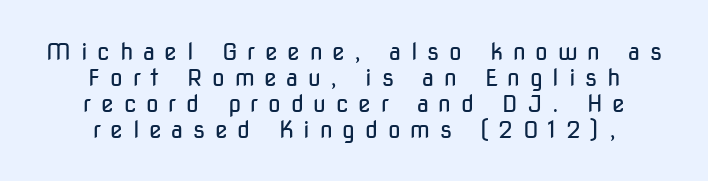
This is not heavy type; no bold has been used. The passage shown is not underscored anywhere. Vertical strokes here are truly vertical. These lines huddle together more closely than default settings would place them.
